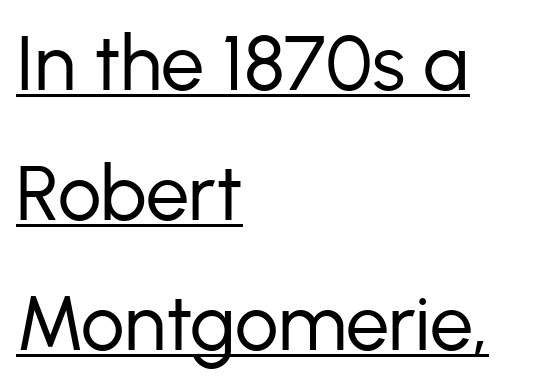
Q: Is the text bold? A: No.
Q: Is the text italic (slanted)? A: No, it is upright.
Q: Is the typeface a serif or a sans-serif typeface? A: Sans-serif.
Q: Is the text underlined? A: Yes.
Q: How is the paragraph aligned? A: Left-aligned.
Q: Is the spacing between letters normal or unusually wide? A: Normal.
Q: Is the spacing between lines tight, normal or loose? A: Normal.
Q: Width (condensed, normal, or wide)? A: Normal.
Q: Stroke contrast? A: Low.
Q: x-height? A: Medium.
Q: Monospaced? A: No.
